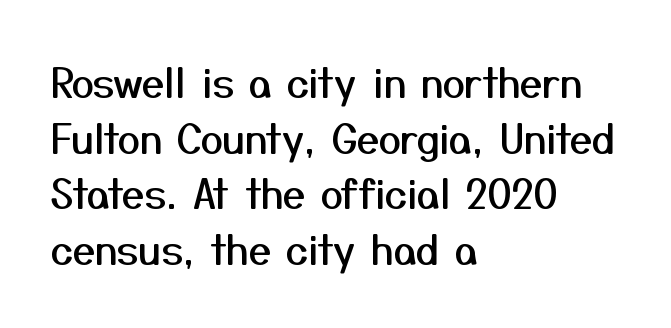
The image shows 40 px sans-serif type, upright; set left-aligned, normal line spacing (1.39x), normal letter spacing, not underlined; medium stroke contrast and a medium x-height.
